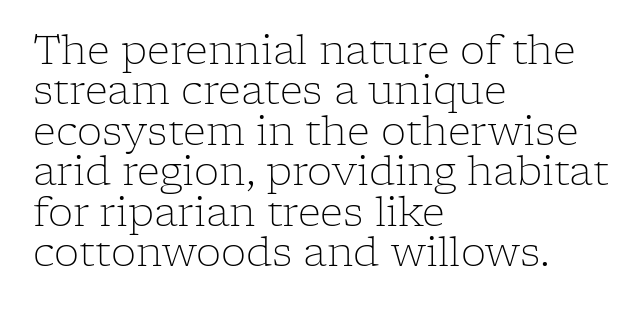
Q: Is the text bold? A: No.
Q: Is the text italic (slanted)? A: No, it is upright.
Q: Is the typeface a serif or a sans-serif typeface? A: Serif.
Q: Is the text underlined? A: No.
Q: How is the paragraph aligned? A: Left-aligned.
Q: Is the spacing between letters normal or unusually wide? A: Normal.
Q: Is the spacing between lines tight, normal or loose? A: Tight.
Q: Width (condensed, normal, or wide)? A: Normal.
Q: Stroke contrast? A: Low.
Q: x-height? A: Medium.
Q: Monospaced? A: No.
